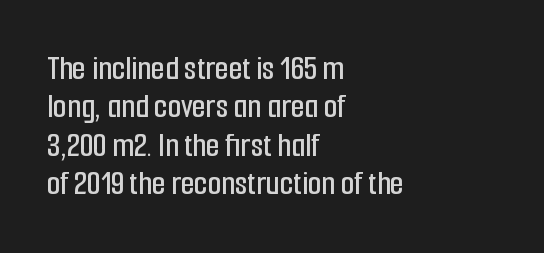
The image shows 35 px condensed sans-serif type, upright; set left-aligned, tight line spacing (1.1x), normal letter spacing, not underlined; low stroke contrast and a medium x-height.
